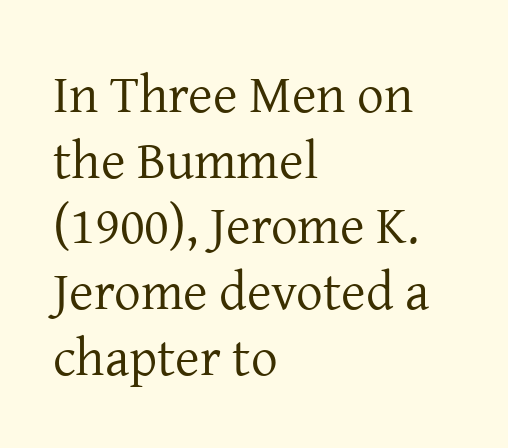
{"serif": "yes", "italic": "no", "bold": "no", "weight": "regular", "width": "normal", "stroke_contrast": "low", "x_height": "medium", "monospaced": "no", "underline": "no", "align": "left", "line_spacing_ratio": 1.24, "letter_spacing": "normal", "letter_spacing_em": 0.0, "glyph_px": 53}
